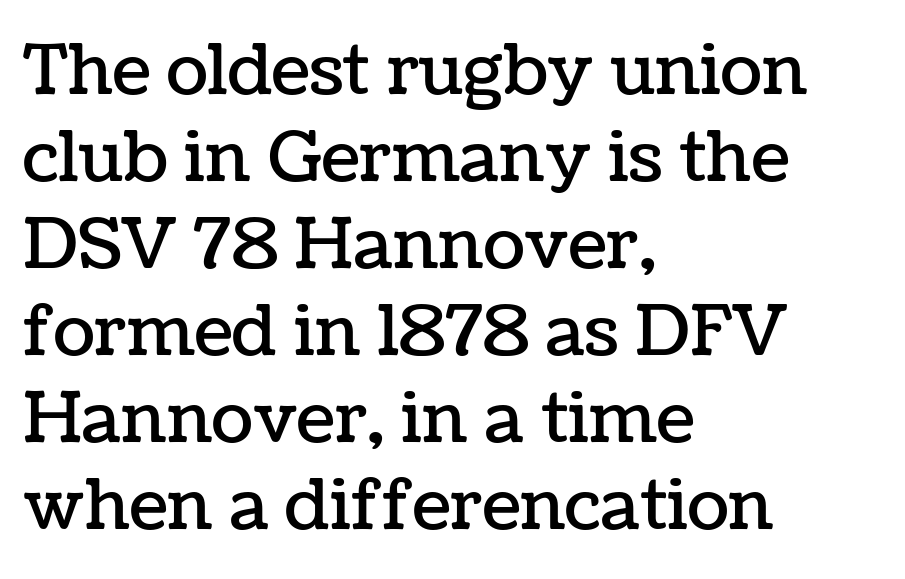
The face used here is proportionally spaced, like ordinary book or web type. Unmarked baselines from the first word to the last. These lines stack with their left ends in a neat column. Every stem runs plumb, perpendicular to the baseline.
